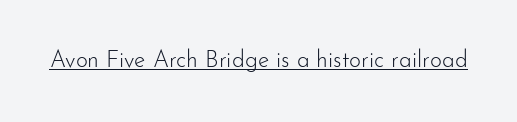
The image shows 23 px text type, upright; set normal letter spacing, underlined.
